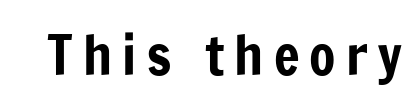
The image shows 54 px condensed sans-serif type, upright; set not underlined; low stroke contrast and a medium x-height.
